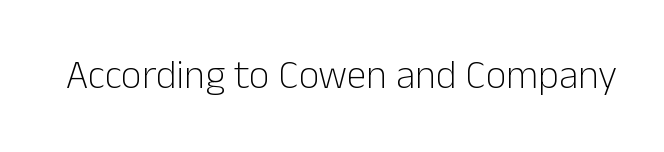
The image shows 40 px light sans-serif type, upright; set normal letter spacing, not underlined; low stroke contrast and a medium x-height.
